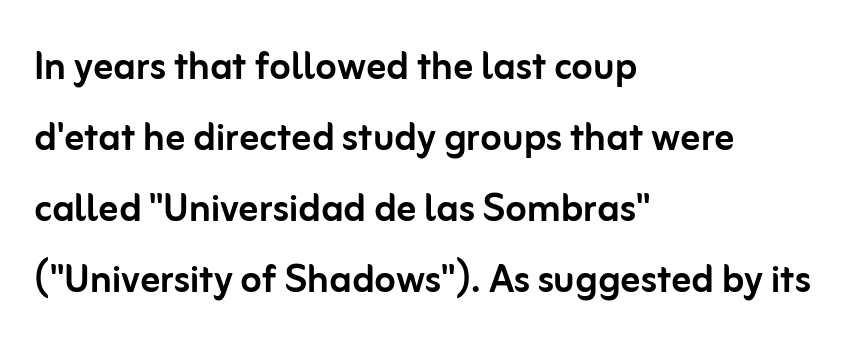
{"serif": "no", "italic": "no", "width": "normal", "stroke_contrast": "low", "x_height": "medium", "monospaced": "no", "underline": "no", "align": "left", "line_spacing": "normal", "line_spacing_ratio": 1.45, "letter_spacing": "normal", "letter_spacing_em": 0.0, "glyph_px": 49}
